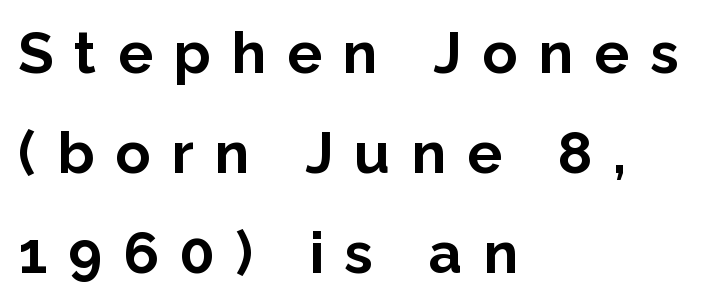
{"serif": "no", "italic": "no", "bold": "yes", "weight": "bold", "width": "normal", "stroke_contrast": "low", "x_height": "medium", "monospaced": "no", "underline": "no", "align": "left", "line_spacing_ratio": 1.72, "letter_spacing": "wide", "letter_spacing_em": 0.36, "glyph_px": 58}
